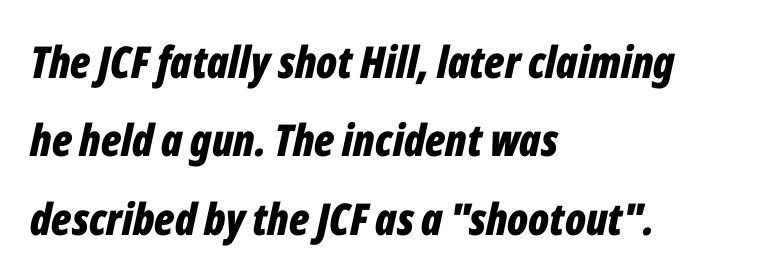
{"italic": "yes", "lean": "right", "slant_degrees": 12, "bold": "yes", "weight": "bold", "width": "condensed", "stroke_contrast": "low", "x_height": "medium", "monospaced": "no", "underline": "no", "align": "left", "line_spacing_ratio": 1.78, "letter_spacing": "normal", "letter_spacing_em": 0.0, "glyph_px": 44}
